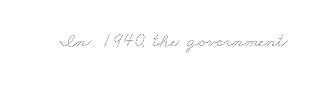
Think standard paragraph weight, or any step lighter than that. Spacing between characters is what you'd get straight out of the box. The space directly below the letters is spotless.
